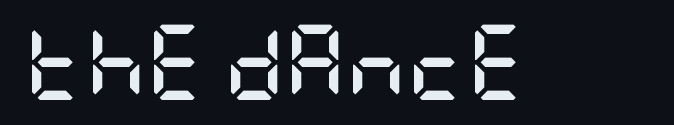
{"serif": "no", "italic": "no", "bold": "yes", "weight": "semibold", "width": "condensed", "stroke_contrast": "low", "x_height": "large", "underline": "no", "letter_spacing": "normal", "letter_spacing_em": 0.0, "glyph_px": 75}
